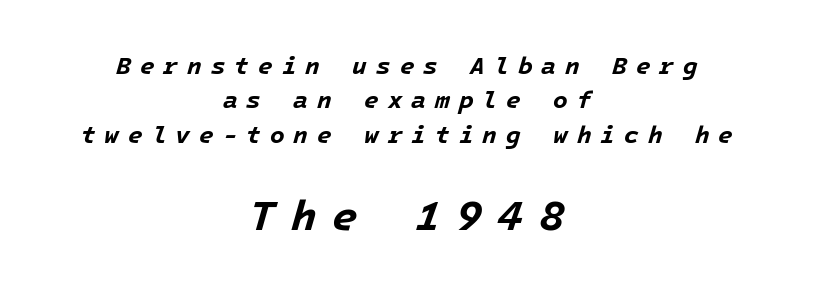
Does the bottom block carry the larger type? Yes, it does. These lines are centered, leaving both edges ragged. The passage shown has open, widely tracked lettering throughout. Designer's note — italics engaged. Set as a true bold cut, around the 700 mark. The lines sit at an ordinary, default distance from one another.
